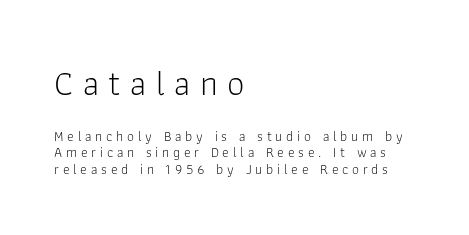
{"serif": "no", "italic": "no", "bold": "no", "weight": "light", "width": "normal", "stroke_contrast": "low", "x_height": "medium", "monospaced": "no", "underline": "no", "align": "left", "line_spacing_ratio": 1.19, "letter_spacing": "wide", "letter_spacing_em": 0.27, "larger_block": "first", "size_ratio": 2.5, "glyph_px": 35}
